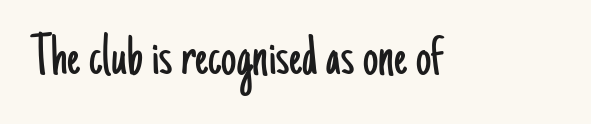
{"serif": "no", "italic": "no", "bold": "no", "weight": "light", "width": "condensed", "stroke_contrast": "low", "x_height": "small", "monospaced": "no", "underline": "no", "letter_spacing": "normal", "letter_spacing_em": 0.0, "glyph_px": 61}
